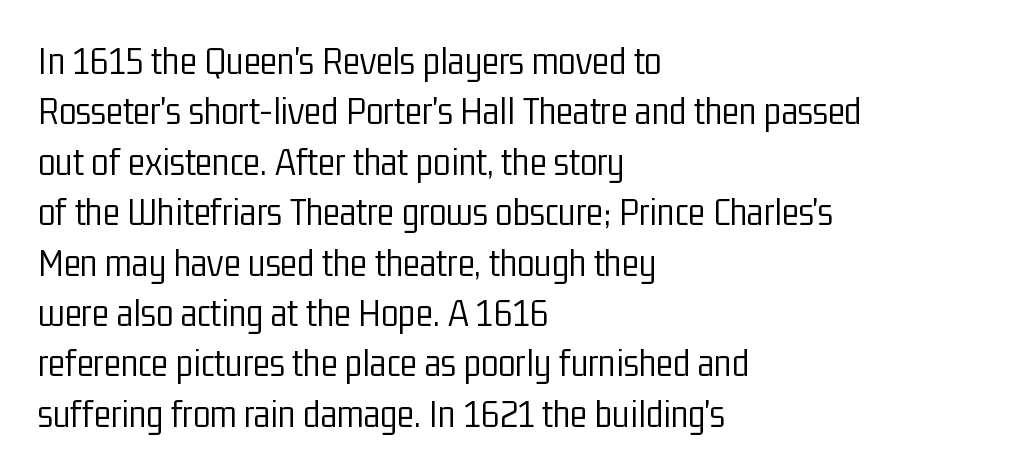
{"serif": "no", "italic": "no", "bold": "no", "weight": "light", "width": "condensed", "stroke_contrast": "low", "x_height": "medium", "monospaced": "no", "underline": "no", "align": "left", "line_spacing": "normal", "line_spacing_ratio": 1.26, "letter_spacing": "normal", "letter_spacing_em": 0.0, "glyph_px": 40}
